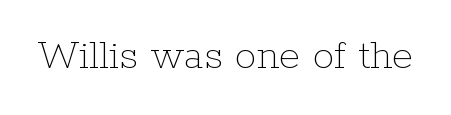
Tracking value appears to be zero — textbook default spacing. This sample has the flowing, uneven cadence of proportional lettering. The font's upright variant was chosen for this text. The area under the type is left untouched.
